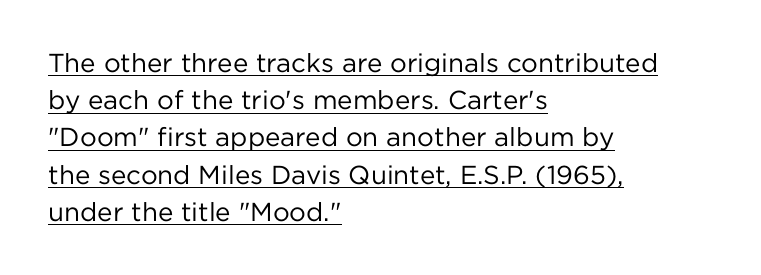
Summary of weight: not heavy and not bold. The type sits square on the baseline with zero lean. Tracking here is standard; glyphs follow each other at the usual distance. The glyphs are accompanied by a horizontal stroke just below them. Leftover space on each line is placed entirely after the last word.
